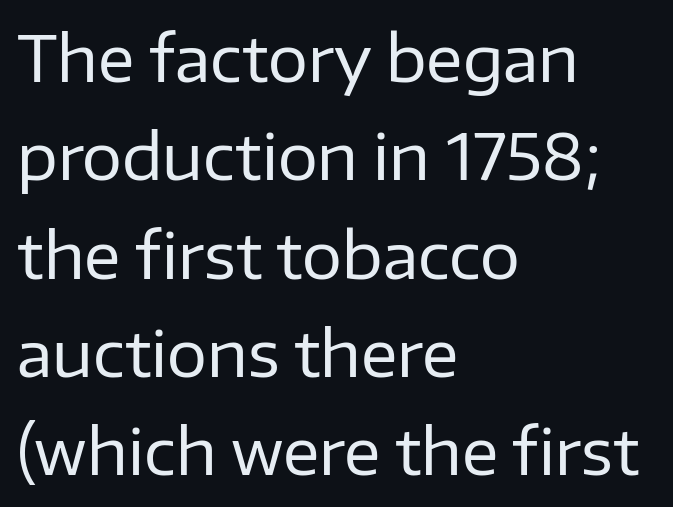
The image shows 63 px regular-weight sans-serif type, upright; set left-aligned, normal line spacing (1.56x), normal letter spacing, not underlined; low stroke contrast and a medium x-height.
